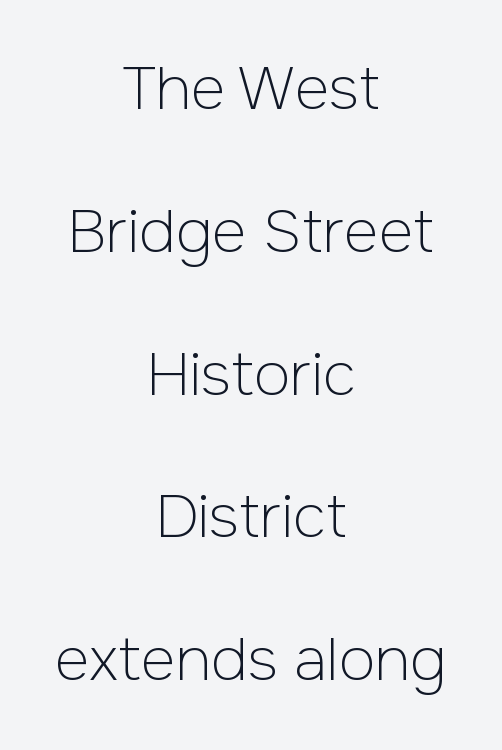
Q: Is the text bold? A: No.
Q: Is the text italic (slanted)? A: No, it is upright.
Q: Is the typeface a serif or a sans-serif typeface? A: Sans-serif.
Q: Is the text underlined? A: No.
Q: How is the paragraph aligned? A: Centered.
Q: Is the spacing between letters normal or unusually wide? A: Normal.
Q: Is the spacing between lines tight, normal or loose? A: Loose.
Q: Width (condensed, normal, or wide)? A: Normal.
Q: Stroke contrast? A: Low.
Q: x-height? A: Medium.
Q: Monospaced? A: No.
